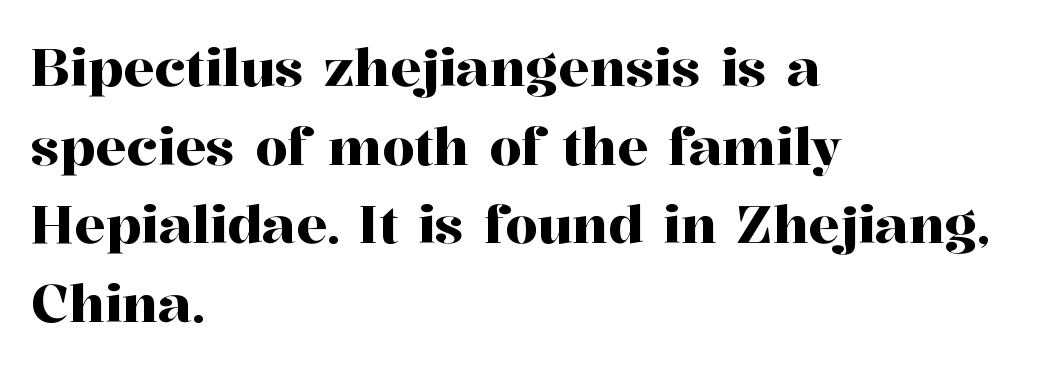
Q: Is the text italic (slanted)? A: No, it is upright.
Q: Is the typeface a serif or a sans-serif typeface? A: Serif.
Q: Is the text underlined? A: No.
Q: How is the paragraph aligned? A: Left-aligned.
Q: Is the spacing between letters normal or unusually wide? A: Normal.
Q: Is the spacing between lines tight, normal or loose? A: Normal.
Q: Width (condensed, normal, or wide)? A: Normal.
Q: Stroke contrast? A: High.
Q: x-height? A: Medium.
Q: Monospaced? A: No.
